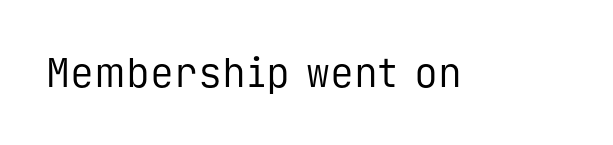
Q: Is the text bold? A: No.
Q: Is the text italic (slanted)? A: No, it is upright.
Q: Is the typeface a serif or a sans-serif typeface? A: Sans-serif.
Q: Is the text underlined? A: No.
Q: Is the spacing between letters normal or unusually wide? A: Normal.
Q: Width (condensed, normal, or wide)? A: Normal.
Q: Stroke contrast? A: Low.
Q: x-height? A: Medium.
Q: Monospaced? A: Yes.
